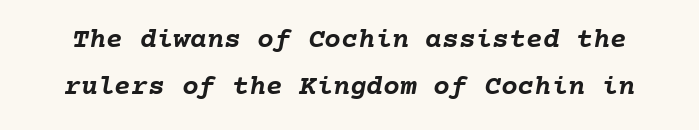
The image shows 28 px semibold type, monospaced; set normal line spacing (1.67x), normal letter spacing, not underlined; low stroke contrast and a medium x-height.
